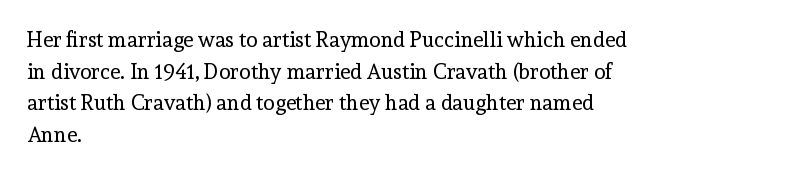
Style check: upright. Leftover space on each line is placed entirely after the last word. The rows are spaced the way most documents space them. The font is comparable to plain body text, perhaps lighter. Honestly, there is no underline to notice here at all. Nobody touched the tracking dial on this one.
